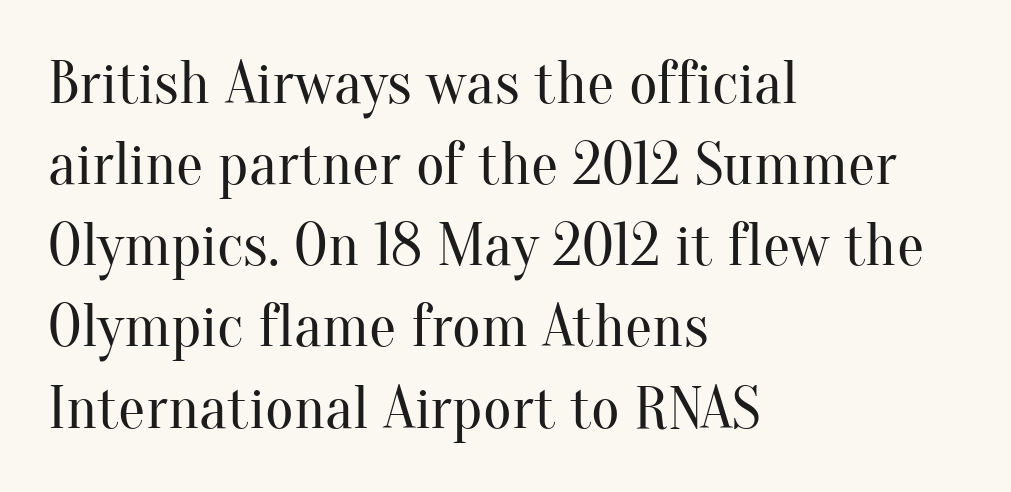
Q: Is the text bold? A: No.
Q: Is the text italic (slanted)? A: No, it is upright.
Q: Is the typeface a serif or a sans-serif typeface? A: Serif.
Q: Is the text underlined? A: No.
Q: How is the paragraph aligned? A: Left-aligned.
Q: Is the spacing between letters normal or unusually wide? A: Normal.
Q: Is the spacing between lines tight, normal or loose? A: Normal.
Q: Width (condensed, normal, or wide)? A: Normal.
Q: Stroke contrast? A: Medium.
Q: x-height? A: Small.
Q: Monospaced? A: No.
